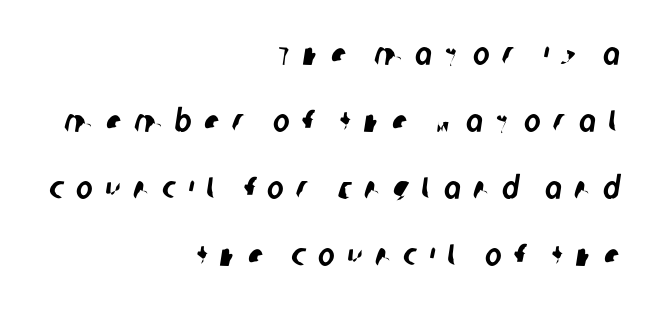
{"serif": "no", "width": "condensed", "stroke_contrast": "low", "x_height": "large", "monospaced": "no", "underline": "no", "align": "right", "line_spacing": "loose", "line_spacing_ratio": 2.16, "letter_spacing": "wide", "letter_spacing_em": 0.4, "glyph_px": 31}
